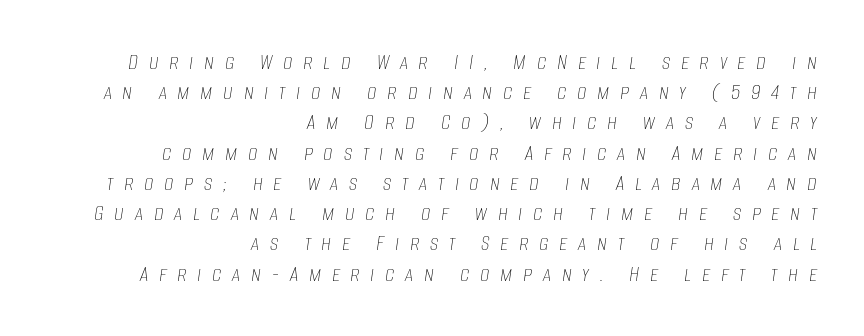
{"italic": "yes", "lean": "right", "slant_degrees": 8, "bold": "no", "underline": "no", "align": "right", "line_spacing": "normal", "line_spacing_ratio": 1.26, "letter_spacing": "wide", "letter_spacing_em": 0.44, "glyph_px": 24}
